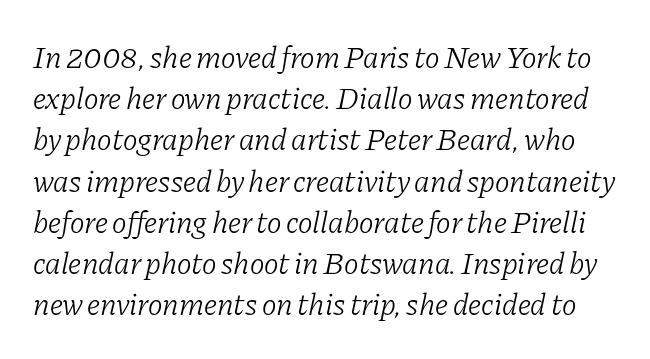
The glyphs in this specimen are seriffed. The letterforms sit shoulder to shoulder at normal distance. Only glyphs here, with clear space below each row. No chunkiness to these letters — they're not bold.
